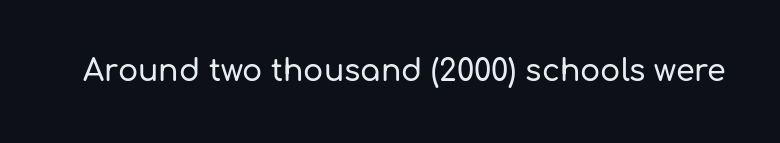
Rendered with straight, roman letterforms. Clear beneath every line of the passage. Short note: letters normally spaced. The letters advance in unequal steps, a hallmark of proportional type.
